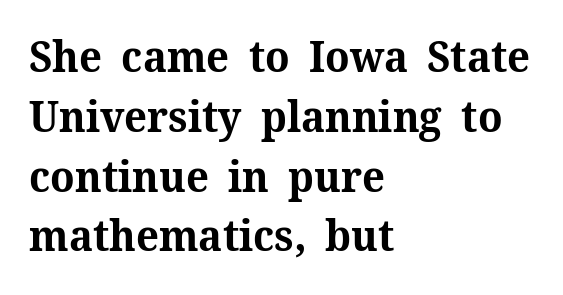
The image shows 43 px bold serif type, upright; set left-aligned, normal line spacing (1.39x), normal letter spacing, not underlined; medium stroke contrast and a medium x-height.
